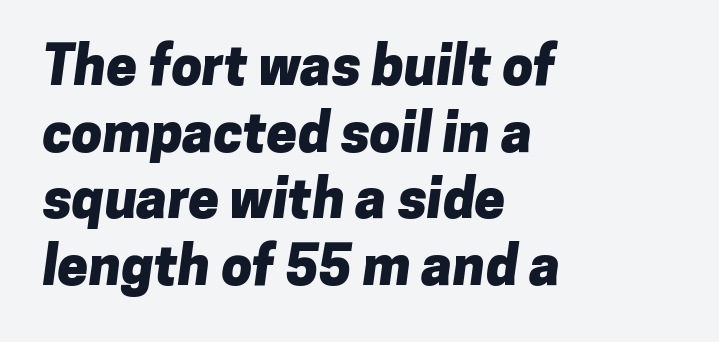
Q: Is the text bold? A: Yes.
Q: Is the typeface a serif or a sans-serif typeface? A: Sans-serif.
Q: Is the text underlined? A: No.
Q: How is the paragraph aligned? A: Left-aligned.
Q: Is the spacing between letters normal or unusually wide? A: Normal.
Q: Width (condensed, normal, or wide)? A: Normal.
Q: Stroke contrast? A: Low.
Q: x-height? A: Medium.
Q: Monospaced? A: No.
